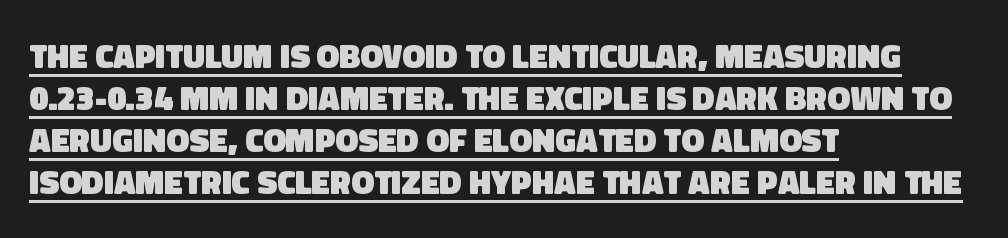
{"serif": "no", "bold": "yes", "weight": "heavy", "width": "normal", "stroke_contrast": "low", "x_height": "large", "monospaced": "no", "underline": "yes", "align": "left", "line_spacing_ratio": 1.24, "letter_spacing": "normal", "letter_spacing_em": 0.0, "glyph_px": 34}
